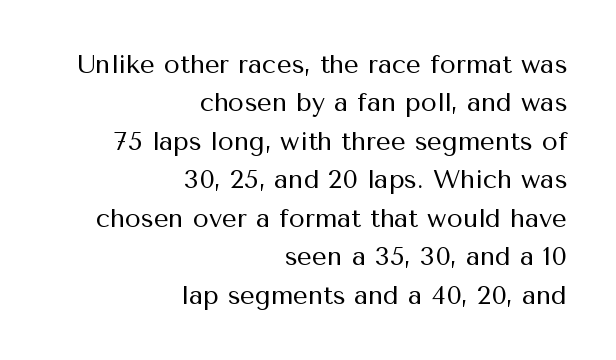
Descenders hang freely into open space. The type is set solid horizontally, with unmodified tracking. Unlike italic type, these characters show no tilt at all. Bold? No — there's no thickening of the strokes.
